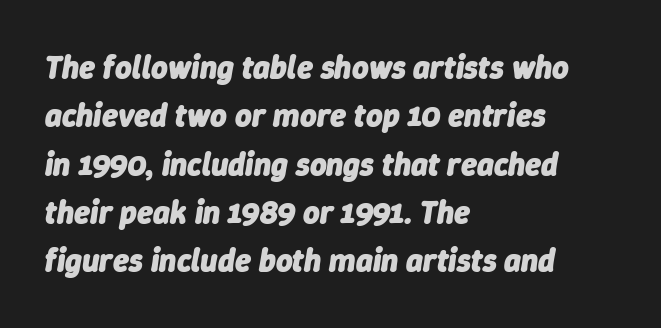
Typesetter's note: full bold, strokes at maximum text heaviness. The lines are quadded left. Glance below the letters and you will spot only blank space. Standard letterfit; no display-style spreading of the glyphs. Vertical spacing — default.
